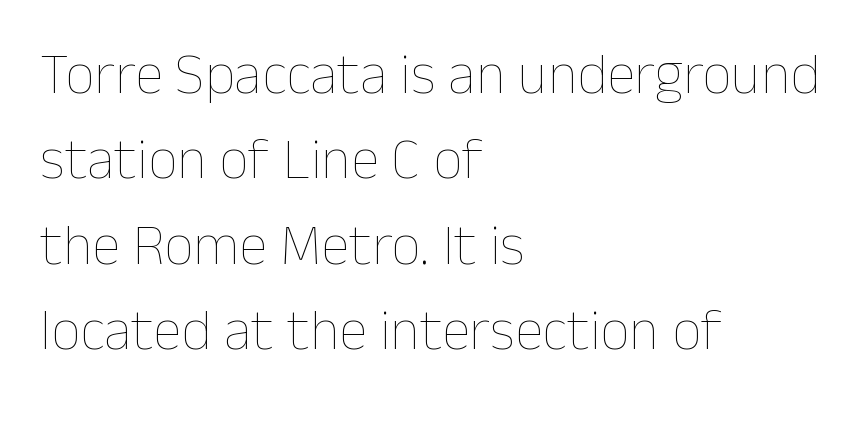
The image shows 58 px thin type, upright; set left-aligned, normal line spacing (1.47x), normal letter spacing, not underlined; low stroke contrast and a medium x-height.
